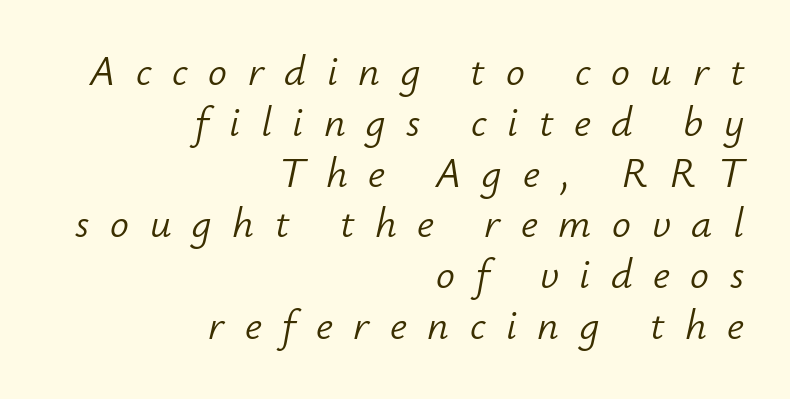
The image shows 42 px light type, italic (leaning right); set right-aligned, line spacing 1.21x, unusually wide letter spacing (+0.49 em), not underlined; low stroke contrast and a small x-height.
